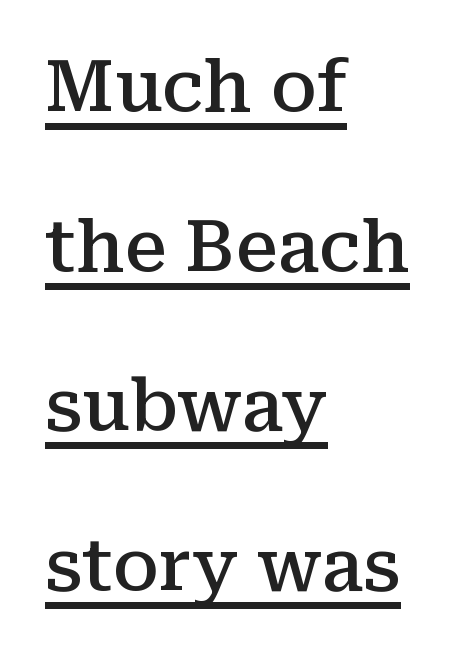
Q: Is the text bold? A: Semi-bold.
Q: Is the text italic (slanted)? A: No, it is upright.
Q: Is the typeface a serif or a sans-serif typeface? A: Serif.
Q: Is the text underlined? A: Yes.
Q: How is the paragraph aligned? A: Left-aligned.
Q: Is the spacing between letters normal or unusually wide? A: Normal.
Q: Is the spacing between lines tight, normal or loose? A: Loose.
Q: Width (condensed, normal, or wide)? A: Normal.
Q: Stroke contrast? A: Medium.
Q: x-height? A: Medium.
Q: Monospaced? A: No.
